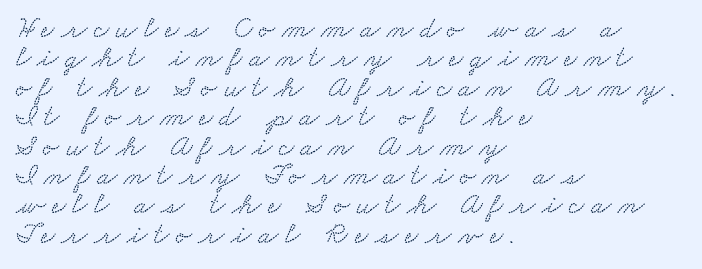
The leading is snug, giving the passage a crowded texture. Descender tails drop into unmarked territory. Between one letter and the next there's a generous, obvious gap. Unlike a clean sans, this face finishes its strokes with serifs. The paragraph shown leans on its left margin. Character widths vary here, with narrow letters taking less room than wide ones.
